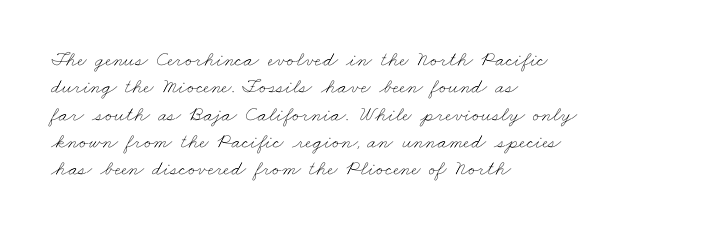
The image shows 21 px text type; set left-aligned, normal line spacing (1.3x), normal letter spacing, not underlined.
